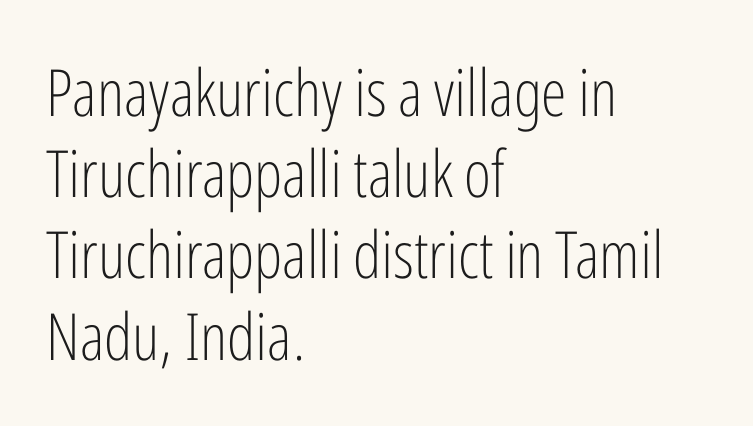
The image shows 65 px light, condensed sans-serif type, upright; set left-aligned, normal line spacing (1.25x), normal letter spacing, not underlined; low stroke contrast and a medium x-height.
